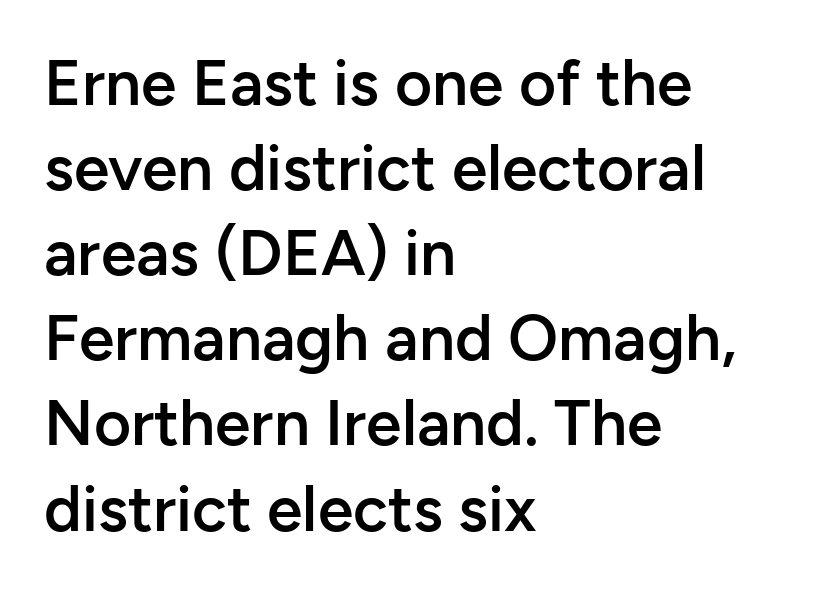
Inter-character spacing is left at the font's built-in metrics. The passage is arranged the way most books set body copy — flush left. The typography opts for an upright posture over an oblique one. The passage shown is not underscored anywhere. Note the varied advance widths — an 'i' is clearly narrower than an 'm'.
